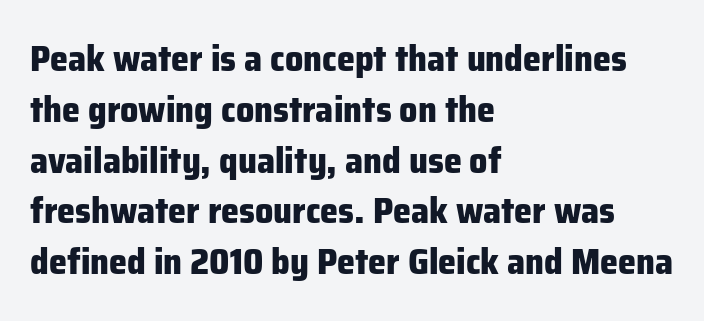
Q: Is the text bold? A: Yes.
Q: Is the text italic (slanted)? A: No, it is upright.
Q: Is the typeface a serif or a sans-serif typeface? A: Sans-serif.
Q: Is the text underlined? A: No.
Q: How is the paragraph aligned? A: Left-aligned.
Q: Is the spacing between letters normal or unusually wide? A: Normal.
Q: Is the spacing between lines tight, normal or loose? A: Normal.
Q: Width (condensed, normal, or wide)? A: Normal.
Q: Stroke contrast? A: Low.
Q: x-height? A: Medium.
Q: Monospaced? A: No.
